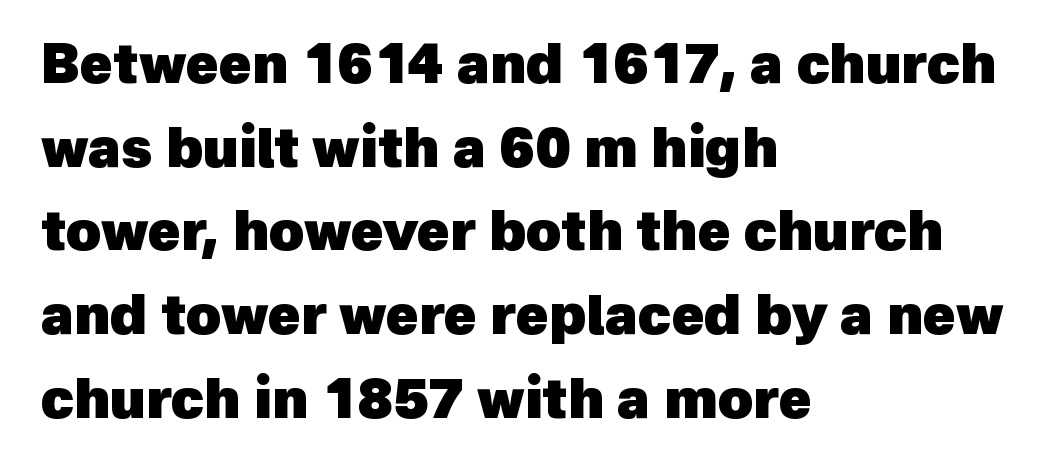
Q: Is the text bold? A: Yes.
Q: Is the typeface a serif or a sans-serif typeface? A: Sans-serif.
Q: Is the text underlined? A: No.
Q: How is the paragraph aligned? A: Left-aligned.
Q: Is the spacing between letters normal or unusually wide? A: Normal.
Q: Is the spacing between lines tight, normal or loose? A: Normal.
Q: Width (condensed, normal, or wide)? A: Normal.
Q: x-height? A: Medium.
Q: Monospaced? A: No.
